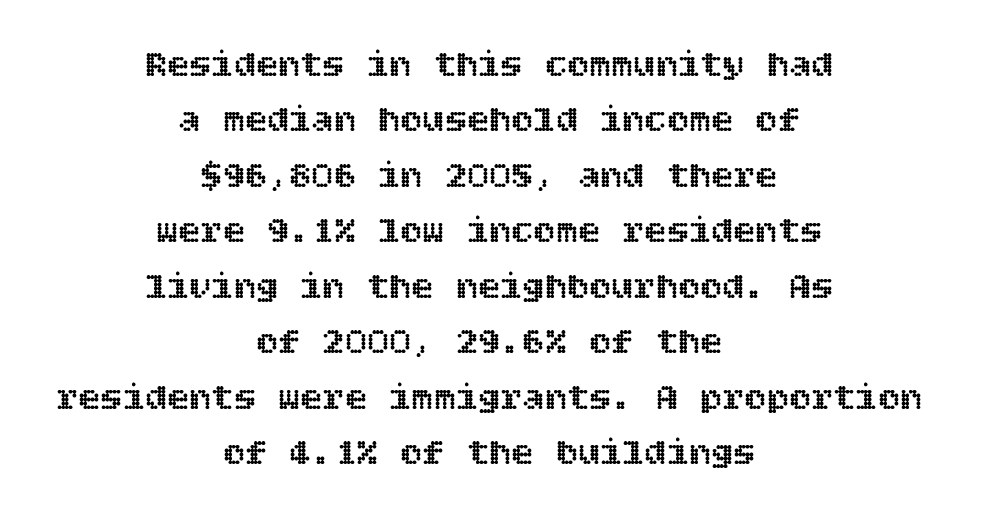
The image shows 37 px text type, upright; set centered, normal line spacing (1.5x), normal letter spacing, not underlined; a large x-height.
